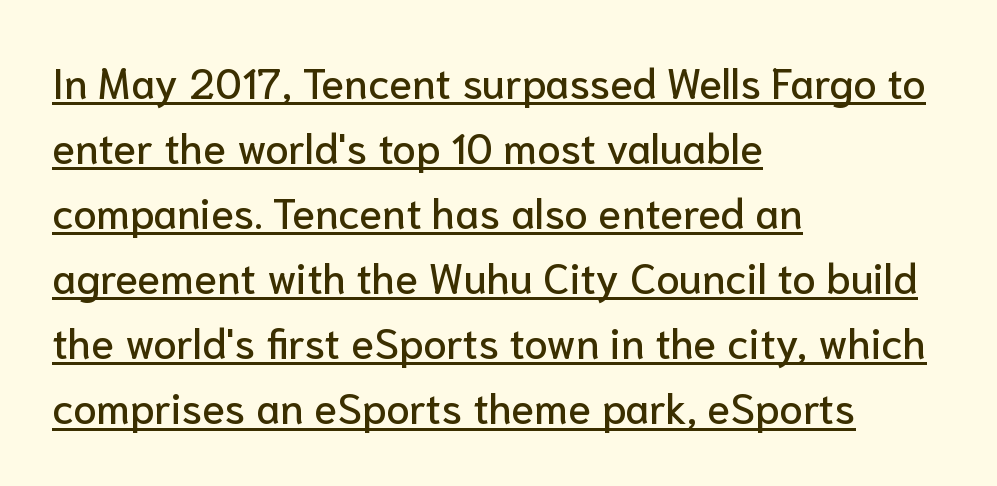
Q: Is the text italic (slanted)? A: No, it is upright.
Q: Is the typeface a serif or a sans-serif typeface? A: Sans-serif.
Q: Is the text underlined? A: Yes.
Q: How is the paragraph aligned? A: Left-aligned.
Q: Is the spacing between letters normal or unusually wide? A: Normal.
Q: Is the spacing between lines tight, normal or loose? A: Normal.
Q: Width (condensed, normal, or wide)? A: Normal.
Q: Stroke contrast? A: Low.
Q: x-height? A: Medium.
Q: Monospaced? A: No.
